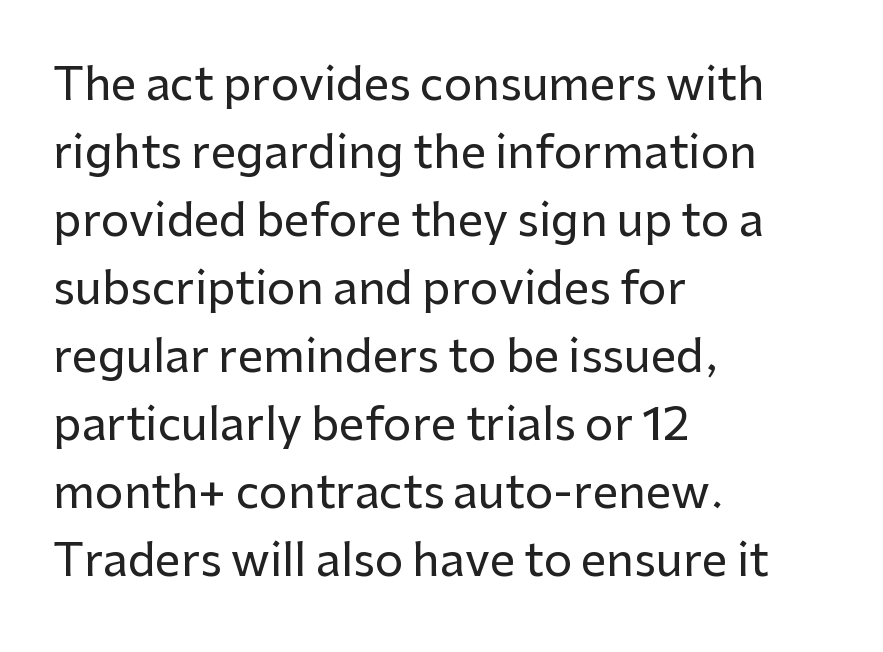
The image shows 45 px sans-serif type, upright; set left-aligned, normal line spacing (1.51x), normal letter spacing, not underlined; low stroke contrast and a medium x-height.
